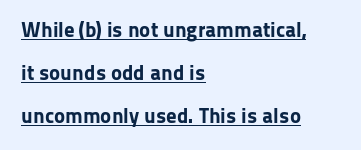
The image shows 21 px bold type, upright; set left-aligned, loose line spacing (2.04x), normal letter spacing, underlined.
